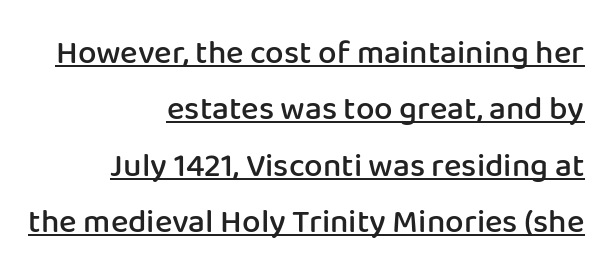
Q: Is the text bold? A: Semi-bold.
Q: Is the text italic (slanted)? A: No, it is upright.
Q: Is the typeface a serif or a sans-serif typeface? A: Sans-serif.
Q: Is the text underlined? A: Yes.
Q: How is the paragraph aligned? A: Right-aligned.
Q: Is the spacing between letters normal or unusually wide? A: Normal.
Q: Width (condensed, normal, or wide)? A: Normal.
Q: Stroke contrast? A: Low.
Q: x-height? A: Medium.
Q: Monospaced? A: No.
